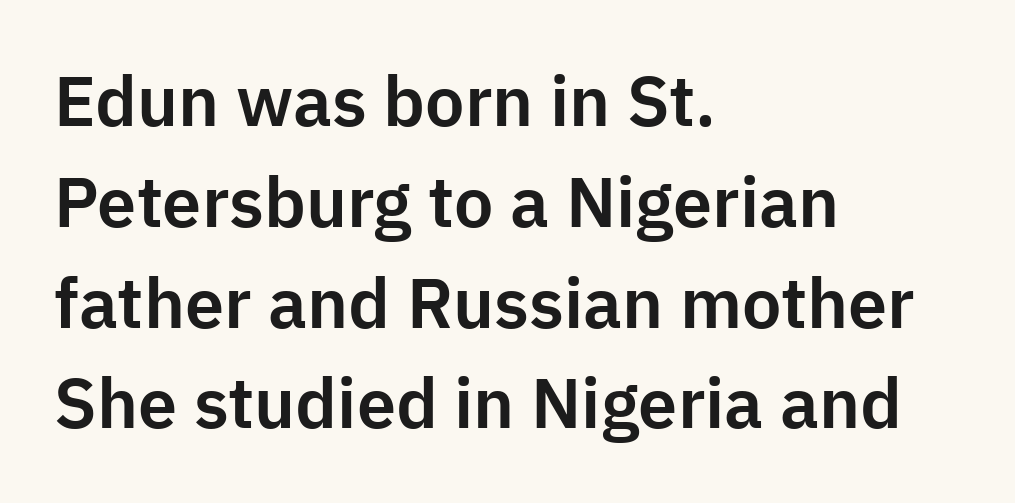
Glance below the letters and you will spot only blank space. Tracking here is standard; glyphs follow each other at the usual distance. Notice how descenders clear the ascenders below comfortably — that's standard leading. When letters stand straight like this, we call the style roman or upright. A typesetter would label this face a sans. This rendering uses left alignment, leaving the right contour irregular.
